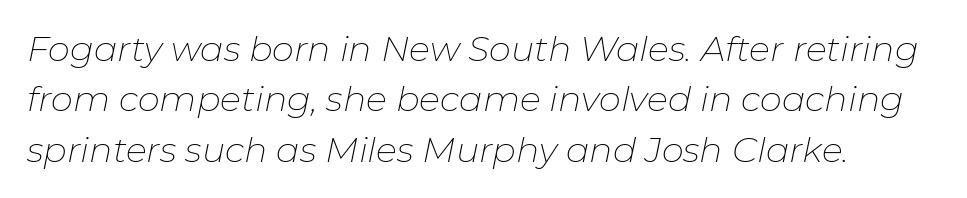
The image shows 35 px thin type, italic (leaning right); set normal line spacing (1.44x), normal letter spacing, not underlined; low stroke contrast and a medium x-height.
